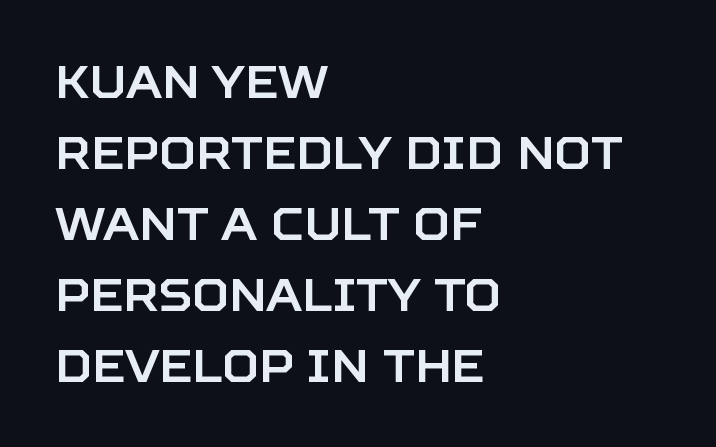
Default kerning and tracking; the words read as compact shapes. This sample has the flowing, uneven cadence of proportional lettering. The lines in this sample share a left origin and differ only in where they stop. The rows are spaced the way most documents space them.
